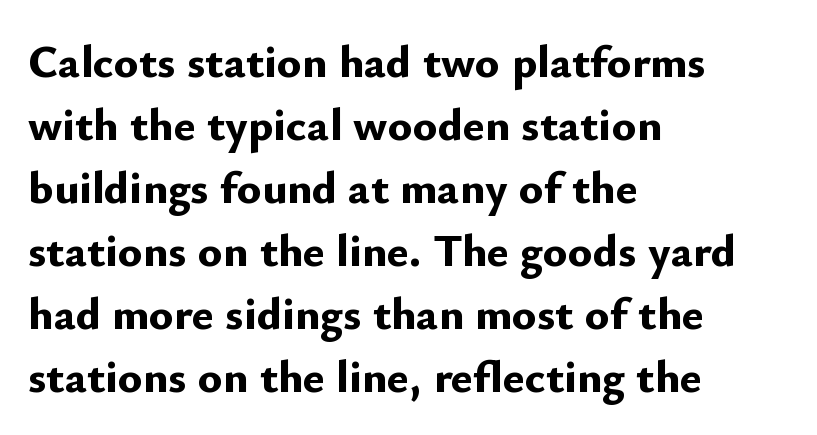
The lettering holds an erect, upright posture throughout. Each new line begins a customary step beneath the previous one. What weight is shown? A full bold with thick strokes. In terms of letterspacing, this is plain default setting.
